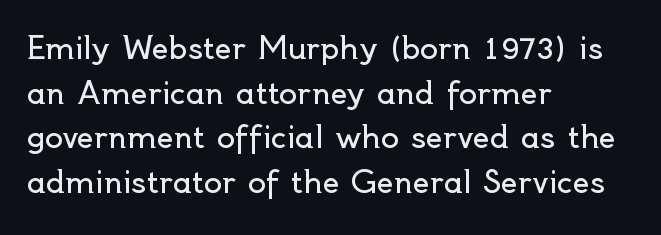
The image shows 30 px regular-weight sans-serif type, upright; set left-aligned, normal line spacing (1.49x), normal letter spacing, not underlined; a small x-height.
